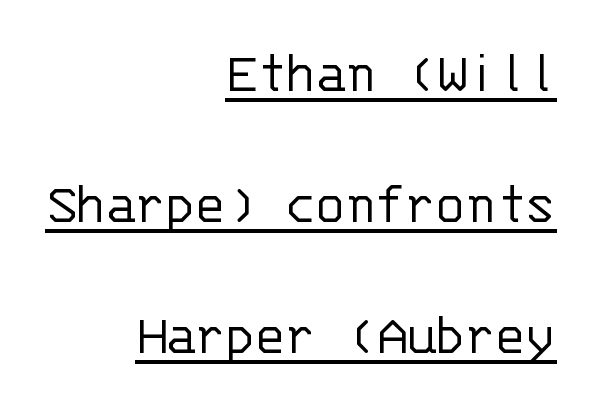
The rendering uses a large line-height, opening up the rows. You can tell it's not italic because the verticals are truly vertical. Honestly, the underline is the first thing you notice here. You can tell from the bare stems that sans-serif type was used. Default kerning and tracking; the words read as compact shapes.
